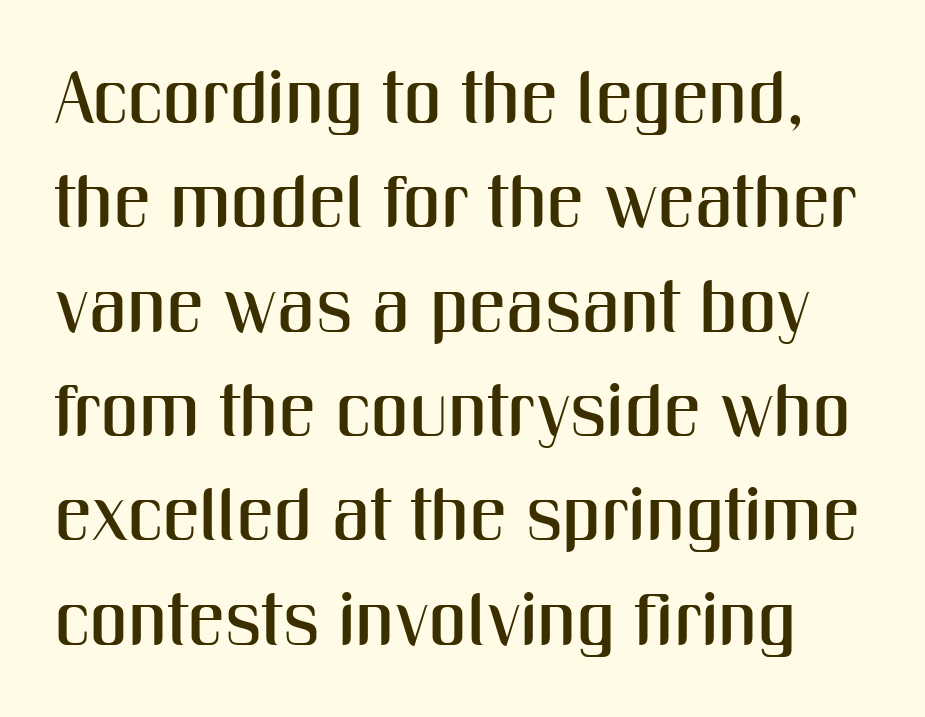
Default kerning and tracking; the words read as compact shapes. This sample uses a sans-serif face. Type without underlining. If you measured baseline to baseline, you'd find a middling distance.
